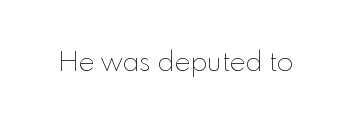
The image shows 27 px text type, upright; set normal letter spacing, not underlined.
